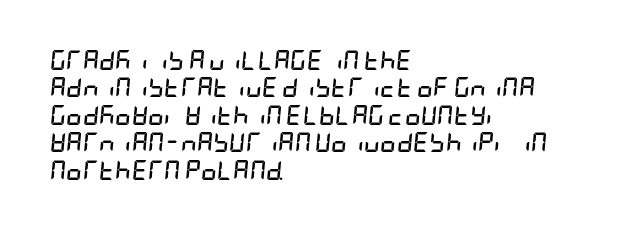
{"italic": "yes", "lean": "right", "slant_degrees": 5, "bold": "yes", "underline": "no", "align": "left", "line_spacing": "normal", "line_spacing_ratio": 1.37, "letter_spacing": "normal", "letter_spacing_em": 0.0, "glyph_px": 20}
